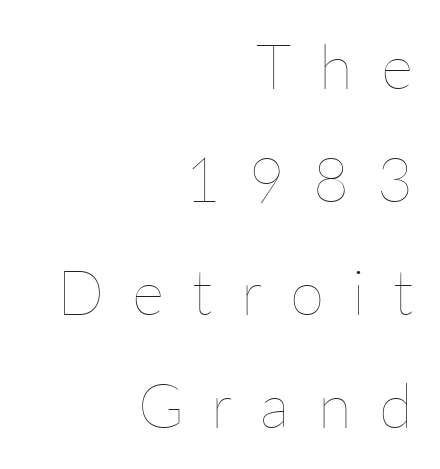
Q: Is the text bold? A: No.
Q: Is the text italic (slanted)? A: No, it is upright.
Q: Is the text underlined? A: No.
Q: How is the paragraph aligned? A: Right-aligned.
Q: Is the spacing between letters normal or unusually wide? A: Unusually wide.
Q: Width (condensed, normal, or wide)? A: Normal.
Q: Stroke contrast? A: Low.
Q: x-height? A: Medium.
Q: Monospaced? A: No.
